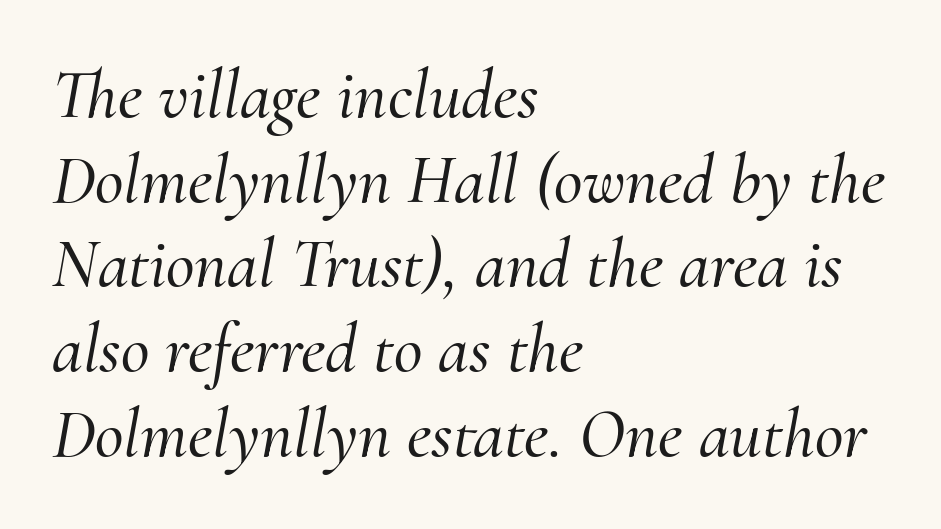
The rendering applies a slant to the glyphs. Each letter keeps its own natural width here, so spacing adapts to shape. Nothing unusual about the tracking: characters are spaced as the font intends. This rendering uses left alignment, leaving the right contour irregular.
